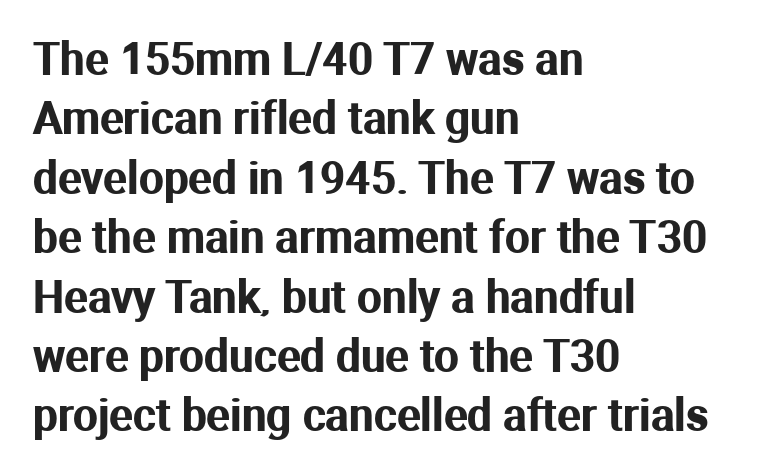
Q: Is the text italic (slanted)? A: No, it is upright.
Q: Is the typeface a serif or a sans-serif typeface? A: Sans-serif.
Q: Is the text underlined? A: No.
Q: How is the paragraph aligned? A: Left-aligned.
Q: Is the spacing between letters normal or unusually wide? A: Normal.
Q: Is the spacing between lines tight, normal or loose? A: Normal.
Q: Width (condensed, normal, or wide)? A: Normal.
Q: Stroke contrast? A: Medium.
Q: x-height? A: Medium.
Q: Monospaced? A: No.
